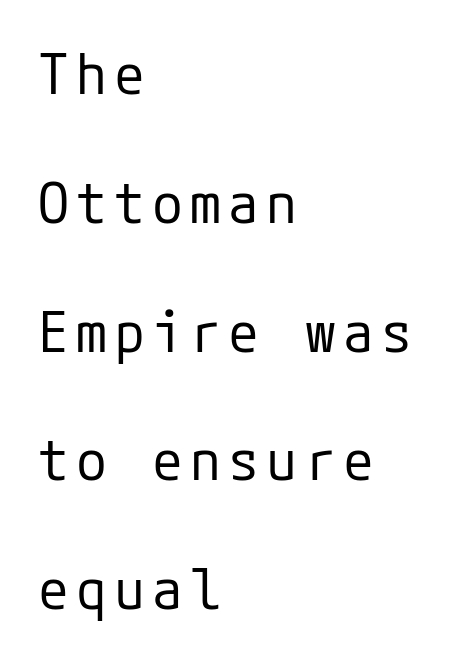
{"serif": "no", "italic": "no", "bold": "no", "weight": "regular", "width": "normal", "stroke_contrast": "low", "x_height": "medium", "underline": "no", "align": "left", "line_spacing": "loose", "line_spacing_ratio": 2.3, "glyph_px": 56}
